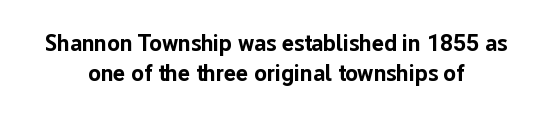
{"italic": "no", "bold": "yes", "underline": "no", "align": "center", "line_spacing": "normal", "line_spacing_ratio": 1.29, "letter_spacing": "normal", "letter_spacing_em": 0.0, "glyph_px": 23}
